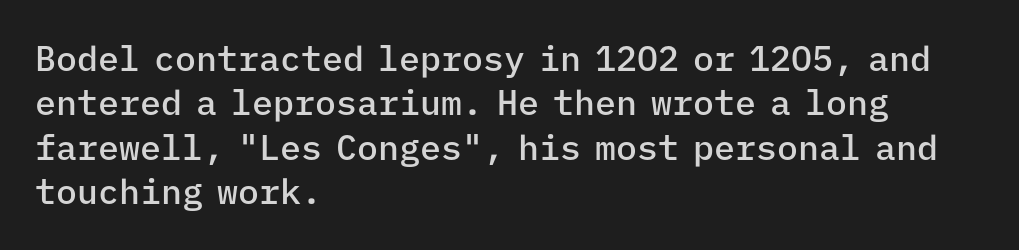
The rendering uses typewriter-style spacing with identical character cells. In terms of letterspacing, this is plain default setting. The ragged edge is on the right, which tells us the setting is flush left. The rows are spaced the way most documents space them.
